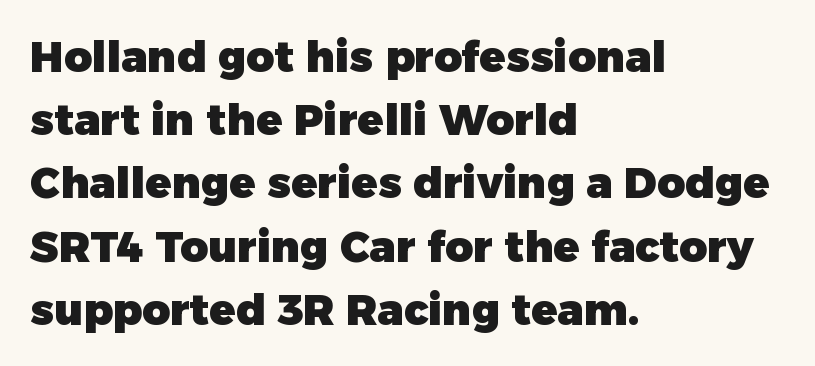
Q: Is the text bold? A: Yes.
Q: Is the text italic (slanted)? A: No, it is upright.
Q: Is the typeface a serif or a sans-serif typeface? A: Sans-serif.
Q: Is the text underlined? A: No.
Q: How is the paragraph aligned? A: Left-aligned.
Q: Is the spacing between letters normal or unusually wide? A: Normal.
Q: Is the spacing between lines tight, normal or loose? A: Normal.
Q: Width (condensed, normal, or wide)? A: Normal.
Q: Stroke contrast? A: Low.
Q: x-height? A: Medium.
Q: Monospaced? A: No.
